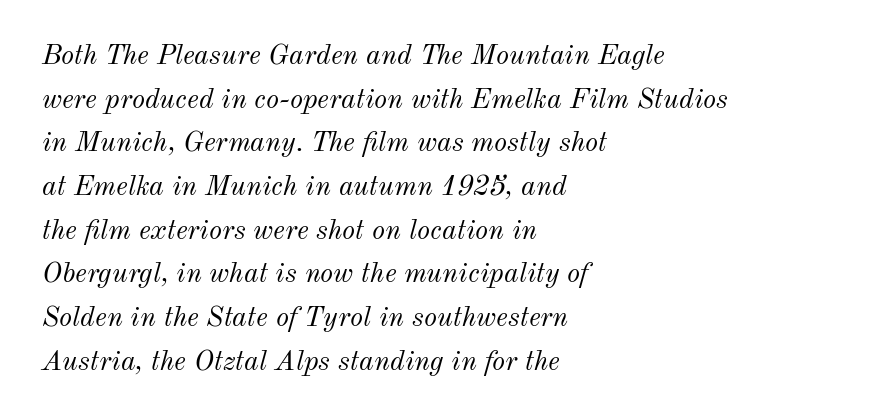
The image shows 28 px light type, italic (leaning right); set left-aligned, normal line spacing (1.56x), normal letter spacing, not underlined; medium stroke contrast and a small x-height.
